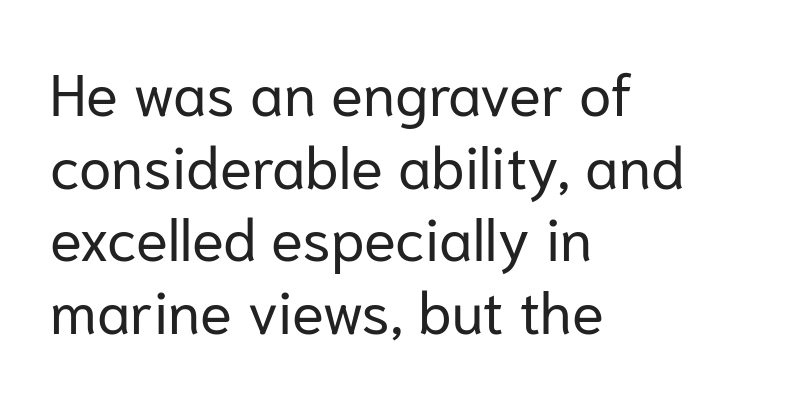
{"serif": "no", "italic": "no", "bold": "no", "weight": "regular", "width": "normal", "stroke_contrast": "low", "x_height": "medium", "monospaced": "no", "underline": "no", "align": "left", "line_spacing_ratio": 1.23, "letter_spacing": "normal", "letter_spacing_em": 0.0, "glyph_px": 59}
